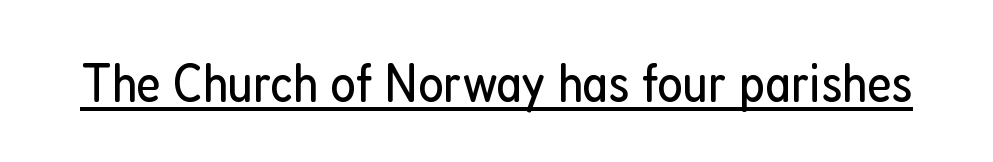
Typographically, this falls in the sans-serif category. You could not count columns in this text — the font is proportionally spaced. Glyph-to-glyph distance matches everyday printed text. The cut favours lightness, reaching ordinary text weight at its darkest. Italic: no, the glyphs are upright roman.
